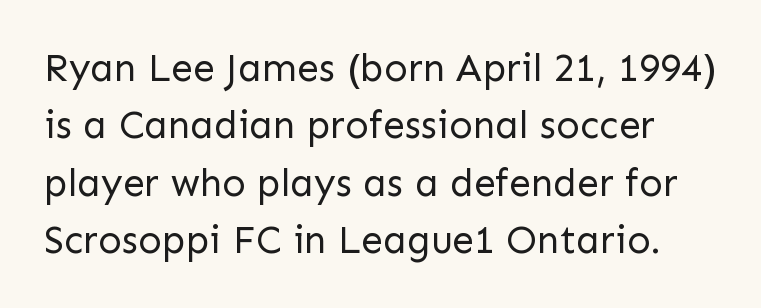
In terms of posture, this sample is upright. Beneath every word, the page is bare. A typesetter would call this zero additional tracking. Do the characters align in a grid? No, the font is proportional. The designer went with a sans here, leaving each stem footless.
